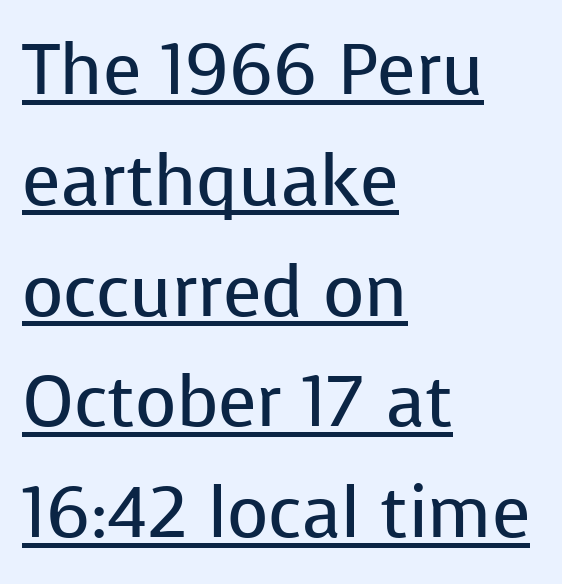
{"serif": "no", "italic": "no", "bold": "no", "weight": "regular", "width": "normal", "stroke_contrast": "low", "x_height": "medium", "monospaced": "no", "underline": "yes", "align": "left", "line_spacing": "normal", "line_spacing_ratio": 1.56, "letter_spacing": "normal", "letter_spacing_em": 0.0, "glyph_px": 71}
